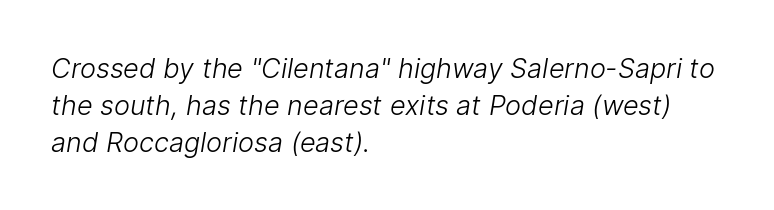
The image shows 27 px text type; set left-aligned, normal line spacing (1.37x), normal letter spacing, not underlined.
